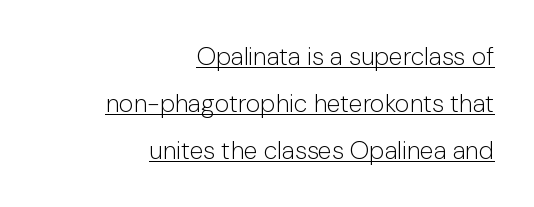
{"italic": "no", "bold": "no", "underline": "yes", "align": "right", "line_spacing_ratio": 1.88, "letter_spacing": "normal", "letter_spacing_em": 0.0, "glyph_px": 25}
